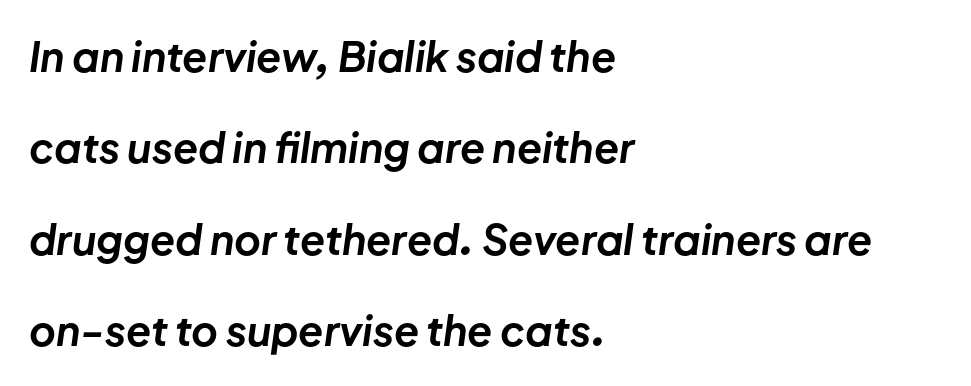
Q: Is the text bold? A: Yes.
Q: Is the text italic (slanted)? A: Yes, it leans right by about 8 degrees.
Q: Is the text underlined? A: No.
Q: How is the paragraph aligned? A: Left-aligned.
Q: Is the spacing between letters normal or unusually wide? A: Normal.
Q: Is the spacing between lines tight, normal or loose? A: Loose.
Q: Width (condensed, normal, or wide)? A: Normal.
Q: Stroke contrast? A: Low.
Q: x-height? A: Medium.
Q: Monospaced? A: No.
